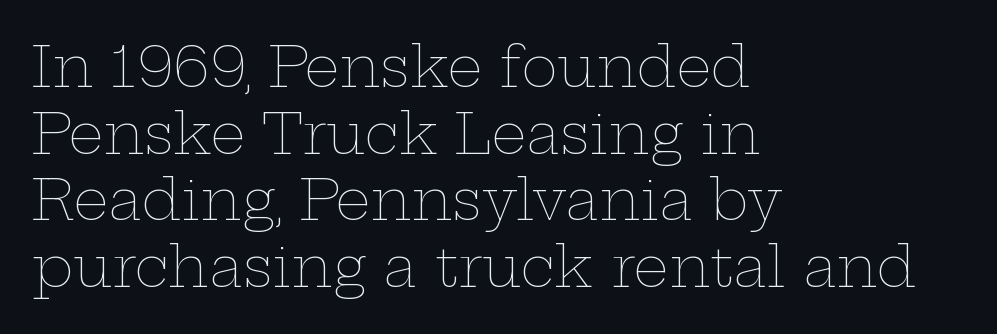
The image shows 55 px thin, wide type, upright; set left-aligned, line spacing 1.21x, normal letter spacing, not underlined; low stroke contrast and a medium x-height.
